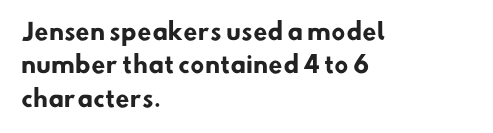
The image shows 23 px bold type; set left-aligned, normal line spacing (1.45x), normal letter spacing, not underlined.
